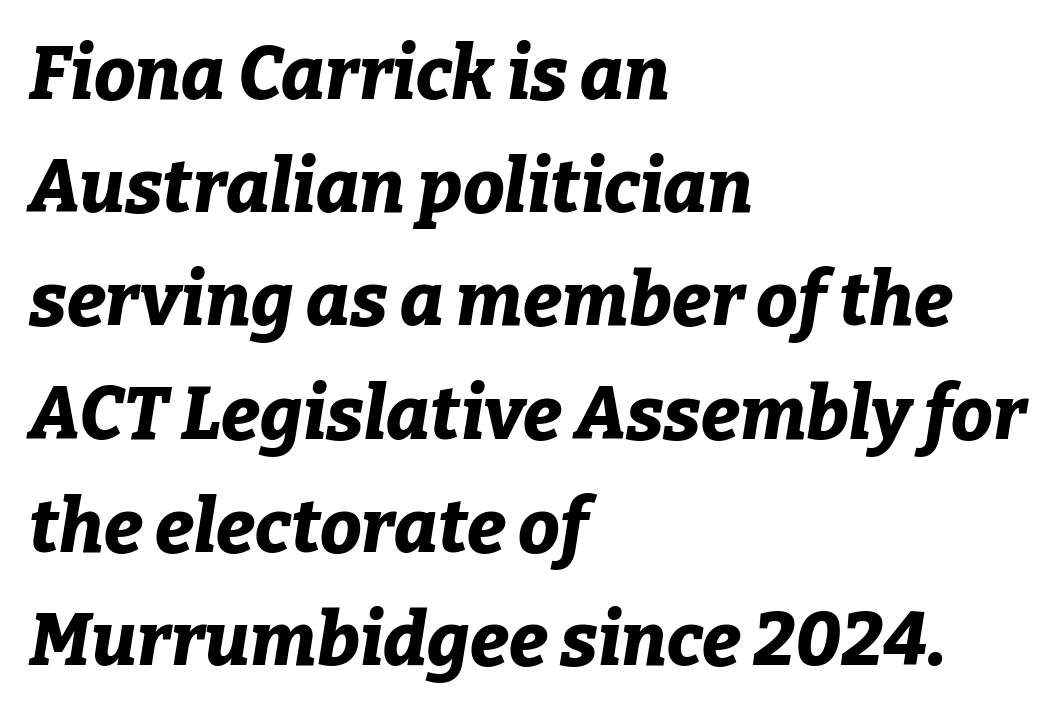
Q: Is the text bold? A: Yes.
Q: Is the text italic (slanted)? A: Yes, it leans right by about 9 degrees.
Q: Is the text underlined? A: No.
Q: How is the paragraph aligned? A: Left-aligned.
Q: Is the spacing between letters normal or unusually wide? A: Normal.
Q: Is the spacing between lines tight, normal or loose? A: Normal.
Q: Width (condensed, normal, or wide)? A: Normal.
Q: Stroke contrast? A: Low.
Q: x-height? A: Medium.
Q: Monospaced? A: No.
